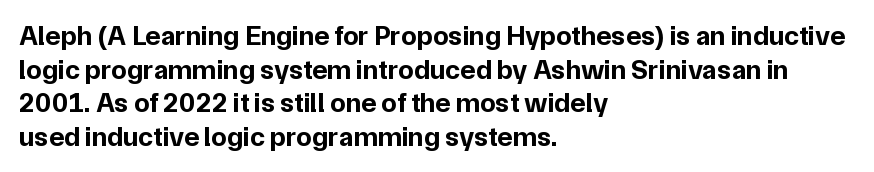
Summary of weight: heavy, a full bold. Upright lettering throughout. Each line starts at the same left margin while the right side varies. You could not count columns in this text — the font is proportionally spaced. The rendering keeps characters at their native spacing. Underlining? Definitely not there.
